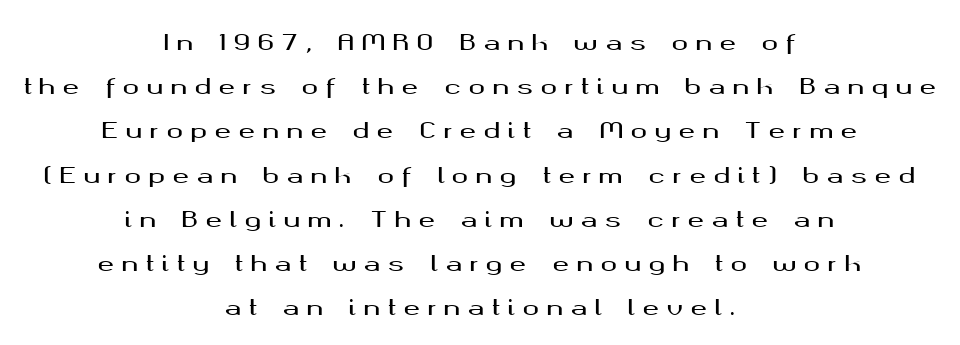
Q: Is the text italic (slanted)? A: No, it is upright.
Q: Is the text underlined? A: No.
Q: How is the paragraph aligned? A: Centered.
Q: Is the spacing between letters normal or unusually wide? A: Unusually wide.
Q: Is the spacing between lines tight, normal or loose? A: Loose.
